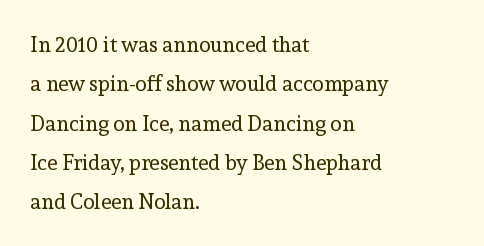
The image shows 21 px text type, upright; set left-aligned, line spacing 1.87x, normal letter spacing, not underlined.
